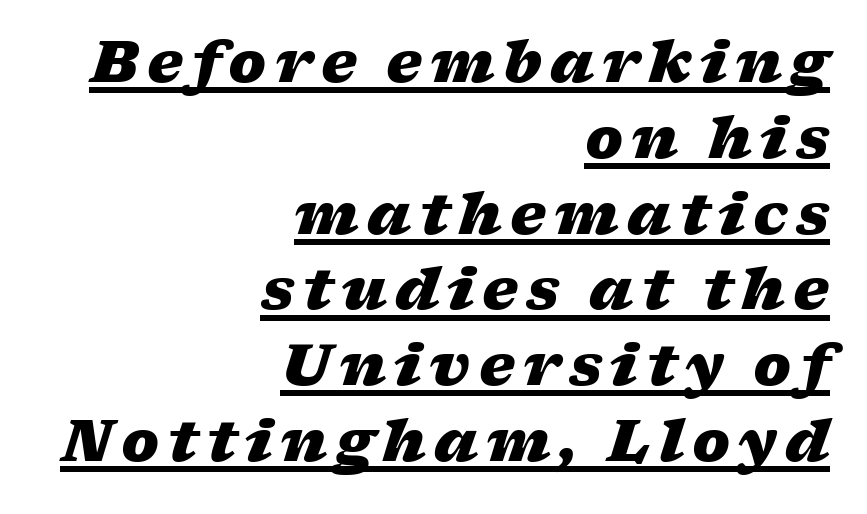
The rag falls on the left side of this text block. The rendering uses the underline text-decoration. The passage shown is typed in a proportional face where columns would drift. Chunky letters — that's bold for sure. This sample keeps an unexceptional amount of space between lines. Italic? Definitely — the glyphs are oblique.
